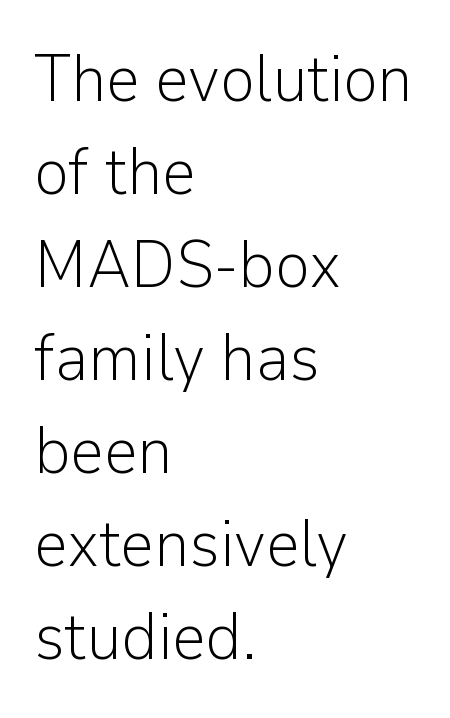
{"serif": "no", "italic": "no", "bold": "no", "weight": "light", "width": "normal", "stroke_contrast": "low", "x_height": "medium", "monospaced": "no", "underline": "no", "align": "left", "line_spacing": "normal", "line_spacing_ratio": 1.41, "letter_spacing": "normal", "letter_spacing_em": 0.0, "glyph_px": 66}
